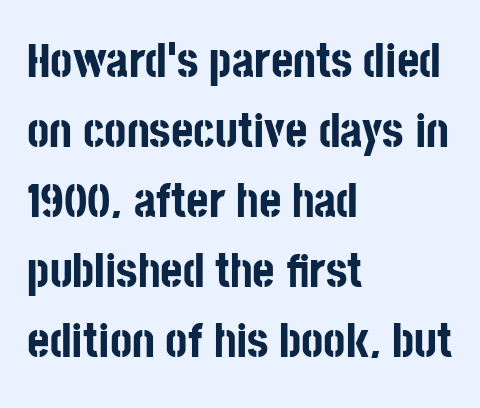
Q: Is the text bold? A: Yes.
Q: Is the text italic (slanted)? A: No, it is upright.
Q: Is the typeface a serif or a sans-serif typeface? A: Sans-serif.
Q: Is the text underlined? A: No.
Q: How is the paragraph aligned? A: Left-aligned.
Q: Is the spacing between letters normal or unusually wide? A: Normal.
Q: Is the spacing between lines tight, normal or loose? A: Normal.
Q: Width (condensed, normal, or wide)? A: Condensed.
Q: Stroke contrast? A: Low.
Q: x-height? A: Large.
Q: Monospaced? A: No.
